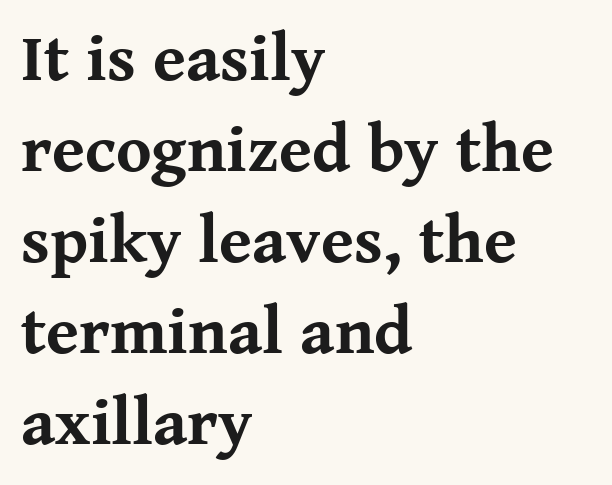
Beneath every word, the page is bare. Leading: standard. These lines are set flush left with a ragged right edge. The font's upright variant was chosen for this text.
